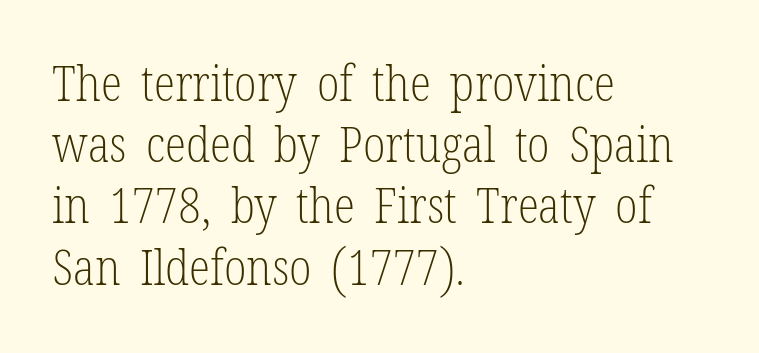
I'd call this a serif setting — the letters wear small feet. These glyphs show unthickened strokes, regular width or finer. Unmarked baselines from the first word to the last. Spacing between characters is what you'd get straight out of the box. The setting favours the left margin, as ordinary paragraphs usually do.
